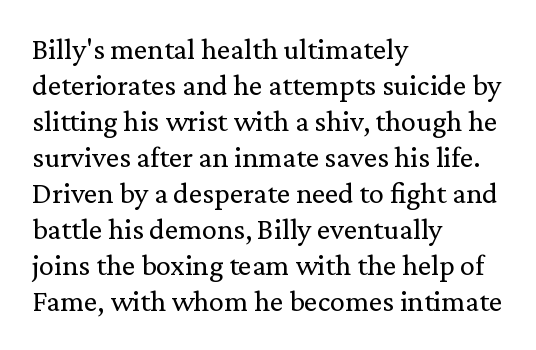
Check under the words: just untouched page. The typesetting does not lean heavy: it is not bold. What stands out about the letter spacing? Nothing — it is the standard amount. The font family rendered here belongs to the serif group. Here the designer chose a conventional face with non-uniform glyph widths. Posture: vertical.
